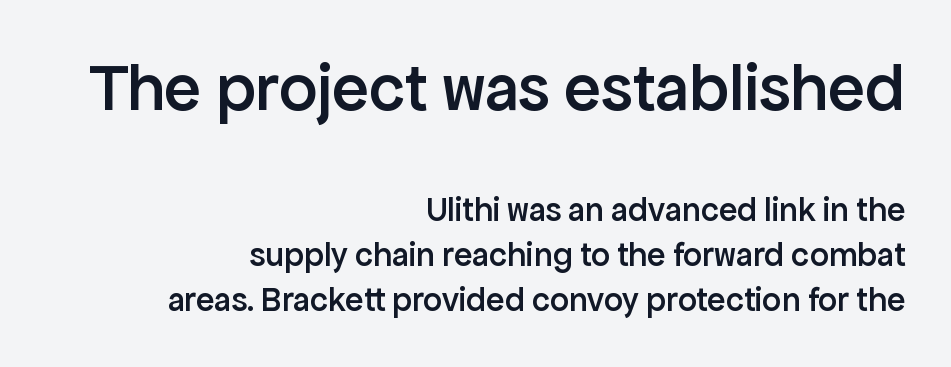
The image shows 68 px semibold sans-serif type, upright; set right-aligned, normal line spacing (1.31x), normal letter spacing, not underlined; the first (top) block is 2.0x larger; low stroke contrast and a medium x-height.
